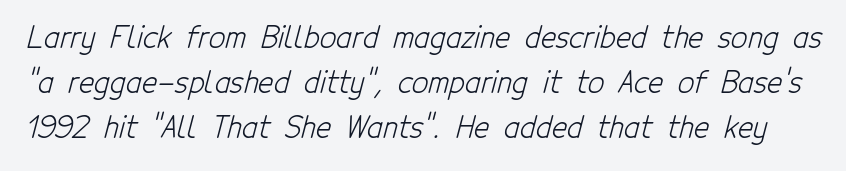
The image shows 29 px light, condensed sans-serif type; set normal line spacing (1.56x), normal letter spacing, not underlined; low stroke contrast and a medium x-height.
